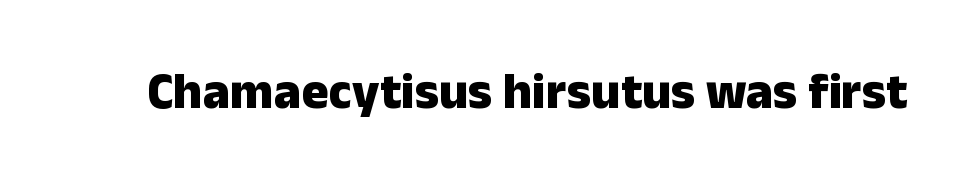
{"serif": "no", "italic": "no", "bold": "yes", "weight": "heavy", "width": "normal", "stroke_contrast": "low", "x_height": "medium", "monospaced": "no", "underline": "no", "letter_spacing": "normal", "letter_spacing_em": 0.0, "glyph_px": 51}
